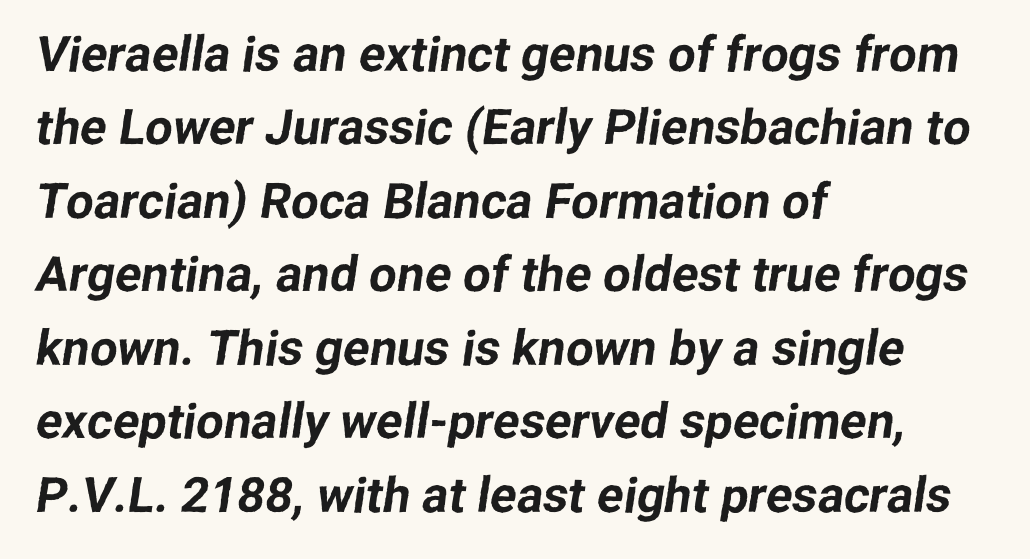
Q: Is the typeface a serif or a sans-serif typeface? A: Sans-serif.
Q: Is the text underlined? A: No.
Q: How is the paragraph aligned? A: Left-aligned.
Q: Is the spacing between letters normal or unusually wide? A: Normal.
Q: Is the spacing between lines tight, normal or loose? A: Normal.
Q: Width (condensed, normal, or wide)? A: Normal.
Q: Stroke contrast? A: Low.
Q: x-height? A: Medium.
Q: Monospaced? A: No.
